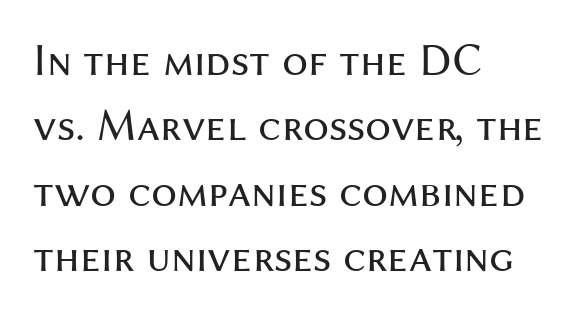
The image shows 46 px regular-weight sans-serif type, upright; set left-aligned, normal line spacing (1.42x), normal letter spacing, not underlined; medium stroke contrast and a medium x-height.
